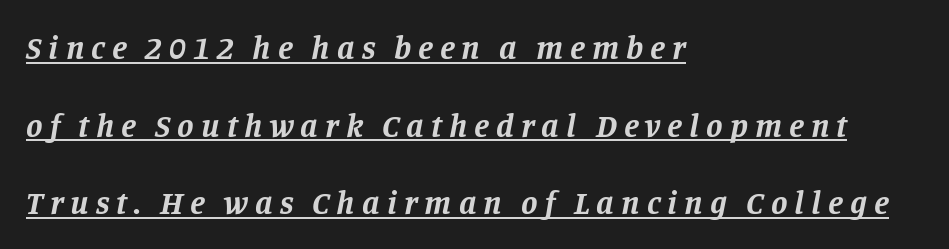
Q: Is the text bold? A: Yes.
Q: Is the text italic (slanted)? A: Yes, it leans right by about 11 degrees.
Q: Is the typeface a serif or a sans-serif typeface? A: Serif.
Q: Is the text underlined? A: Yes.
Q: How is the paragraph aligned? A: Left-aligned.
Q: Is the spacing between letters normal or unusually wide? A: Unusually wide.
Q: Is the spacing between lines tight, normal or loose? A: Loose.
Q: Width (condensed, normal, or wide)? A: Normal.
Q: Stroke contrast? A: Low.
Q: x-height? A: Large.
Q: Monospaced? A: No.
